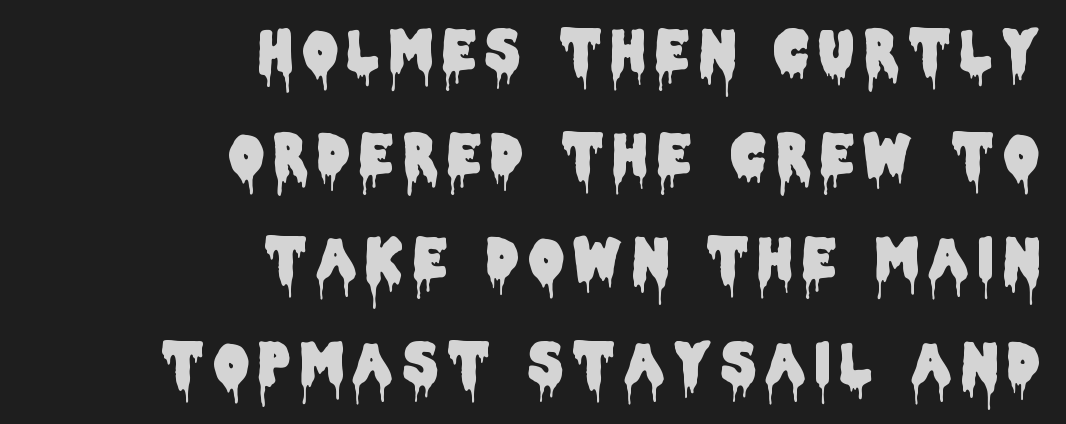
{"serif": "no", "italic": "no", "width": "condensed", "stroke_contrast": "low", "x_height": "large", "monospaced": "no", "underline": "no", "align": "right", "line_spacing": "loose", "line_spacing_ratio": 1.93, "glyph_px": 54}
